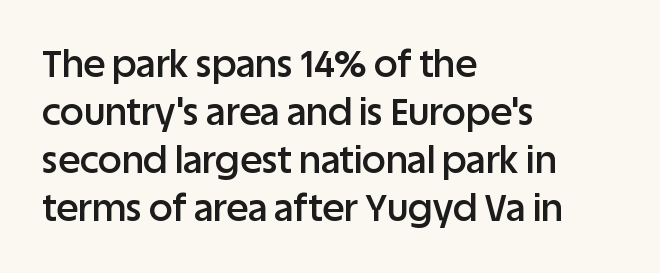
{"serif": "no", "italic": "no", "bold": "semi", "weight": "semibold", "width": "normal", "stroke_contrast": "low", "x_height": "large", "monospaced": "no", "underline": "no", "align": "left", "line_spacing": "normal", "line_spacing_ratio": 1.3, "letter_spacing": "normal", "letter_spacing_em": 0.0, "glyph_px": 37}
